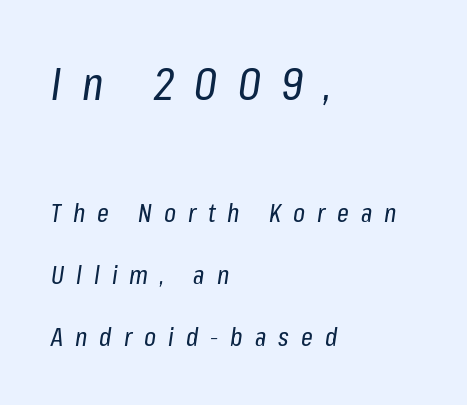
The image shows 45 px regular-weight, condensed type, italic (leaning right); set left-aligned, loose line spacing (2.38x), unusually wide letter spacing (+0.46 em), not underlined; the first (top) block is 1.73x larger; low stroke contrast and a medium x-height.
